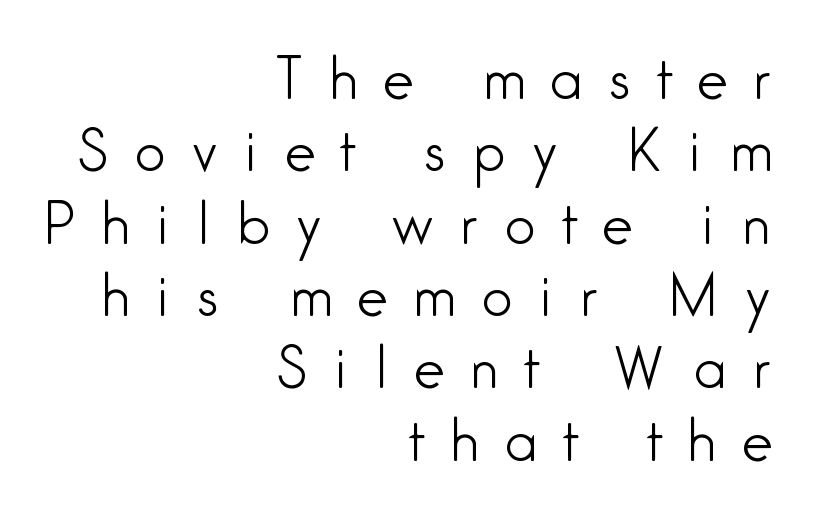
The typeface has the unassuming heft of standard copy or less. Compared with typical paragraphs, the rows here are spaced about the same. This sample has the flowing, uneven cadence of proportional lettering. The type is letterspaced generously, with wide tracking. This is the regular roman posture of the typeface. Which margin do the lines hug? The right one — the left edge is uneven.
